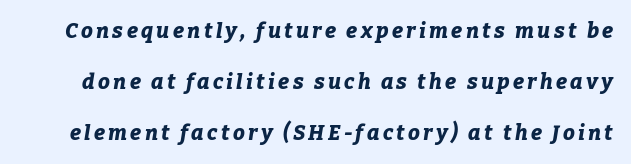
{"italic": "yes", "lean": "right", "slant_degrees": 9, "bold": "yes", "underline": "no", "line_spacing": "loose", "line_spacing_ratio": 2.42, "glyph_px": 21}
